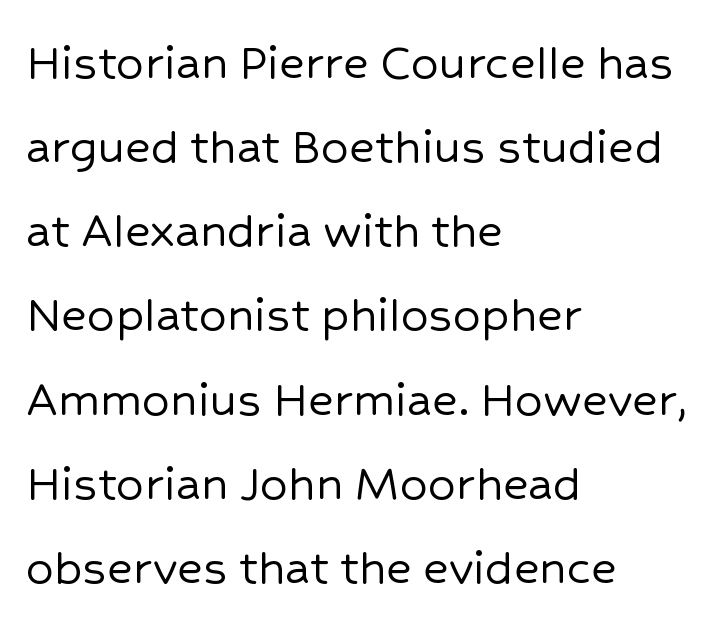
Q: Is the text italic (slanted)? A: No, it is upright.
Q: Is the typeface a serif or a sans-serif typeface? A: Sans-serif.
Q: Is the text underlined? A: No.
Q: How is the paragraph aligned? A: Left-aligned.
Q: Is the spacing between letters normal or unusually wide? A: Normal.
Q: Is the spacing between lines tight, normal or loose? A: Normal.
Q: Width (condensed, normal, or wide)? A: Normal.
Q: Stroke contrast? A: Low.
Q: x-height? A: Medium.
Q: Monospaced? A: No.
